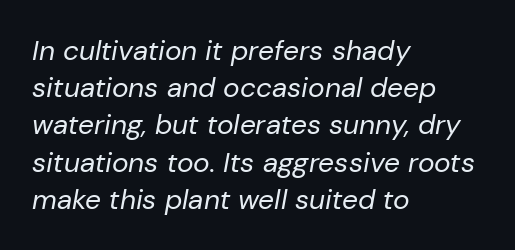
Q: Is the text bold? A: No.
Q: Is the text italic (slanted)? A: Yes, it leans right by about 10 degrees.
Q: Is the text underlined? A: No.
Q: How is the paragraph aligned? A: Left-aligned.
Q: Is the spacing between letters normal or unusually wide? A: Normal.
Q: Is the spacing between lines tight, normal or loose? A: Normal.
Q: Width (condensed, normal, or wide)? A: Normal.
Q: Stroke contrast? A: Low.
Q: x-height? A: Medium.
Q: Monospaced? A: No.
